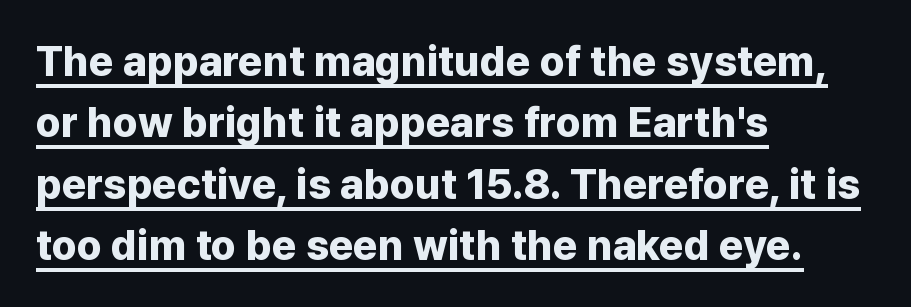
No extra tracking has been applied to these lines. What decoration does the sample have? An underline. Posture: straight, roman, zero tilt. Each line starts at the same left margin while the right side varies. The designer left line spacing at the default. Type style note: lacks serifs.
